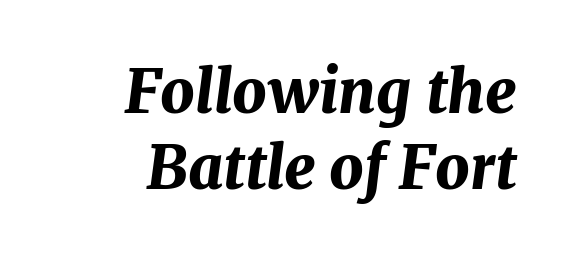
Rule under the text: the space is simply empty. Here the designer chose a conventional face with non-uniform glyph widths. Plenty of ink on the page — the face is bold. A typesetter would mark this as italic. A normal amount of white space separates one row of letters from the next. The horizontal fit of the characters is conventional and even.
